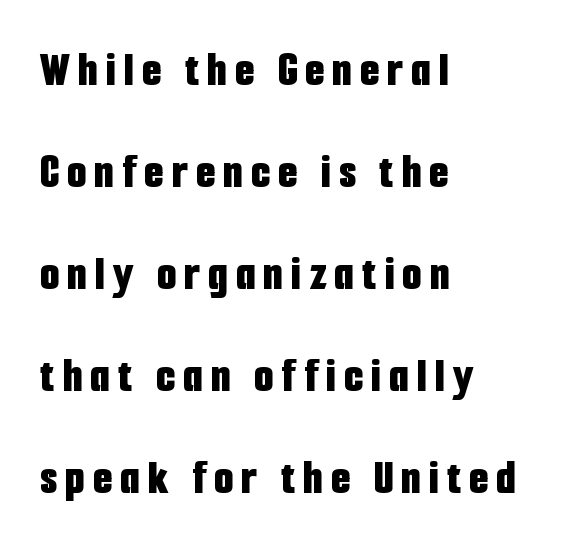
Where is the straight margin? On the left. Underlining? Definitely not there. Each letter keeps its own natural width here, so spacing adapts to shape. Leading: increased. Plenty of ink on the page — the face is bold.
